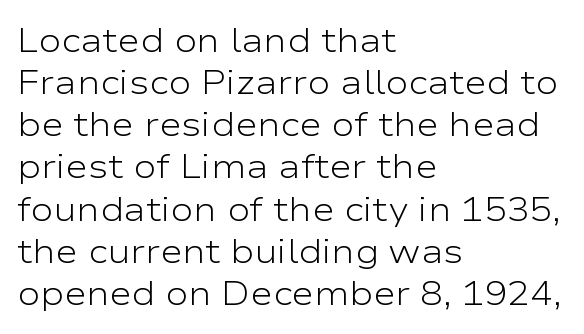
{"serif": "no", "italic": "no", "bold": "no", "weight": "light", "width": "wide", "stroke_contrast": "low", "x_height": "medium", "monospaced": "no", "underline": "no", "align": "left", "line_spacing_ratio": 1.24, "letter_spacing": "normal", "letter_spacing_em": 0.0, "glyph_px": 34}
